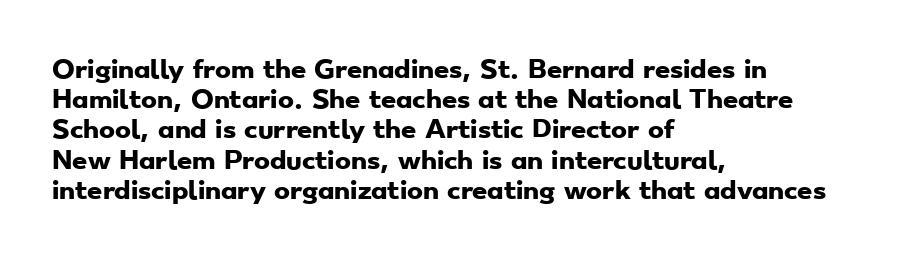
A dark, heavy texture on the line: the type is bold. Compared with typical paragraphs, the rows here are spaced about the same. Visually the block forms a straight wall on the left and a jagged coastline on the right. Descenders hang freely into open space. These lines keep a tight, regular rhythm from letter to letter.
